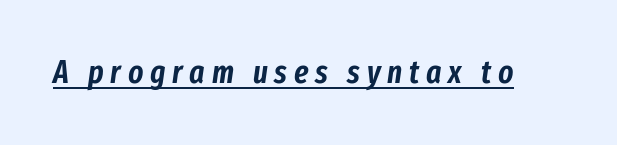
The image shows 32 px condensed type, italic (leaning right); set unusually wide letter spacing (+0.21 em), underlined; low stroke contrast and a medium x-height.
